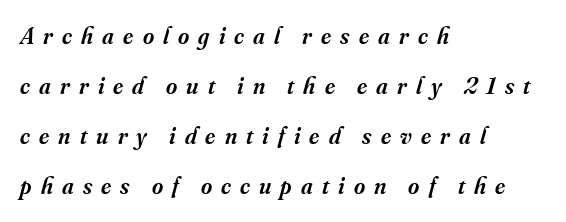
Which margin do the lines hug? The left one — the right edge is uneven. The designer dialed line spacing up above the default. The baseline area is clear. Someone cranked the tracking dial way up on this one. Look at the stroke-to-counter ratio: somewhat heavy, a semibold.
